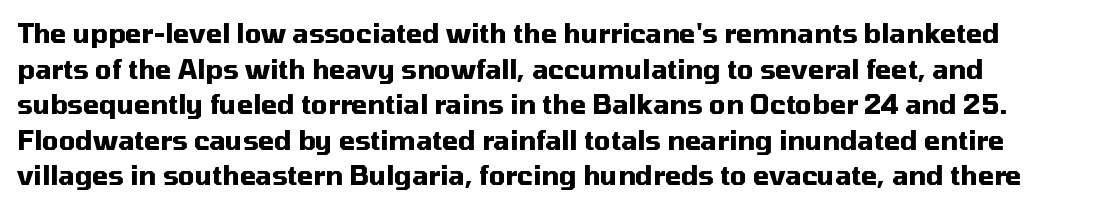
Q: Is the text bold? A: Yes.
Q: Is the text italic (slanted)? A: No, it is upright.
Q: Is the text underlined? A: No.
Q: Is the spacing between letters normal or unusually wide? A: Normal.
Q: Is the spacing between lines tight, normal or loose? A: Normal.
